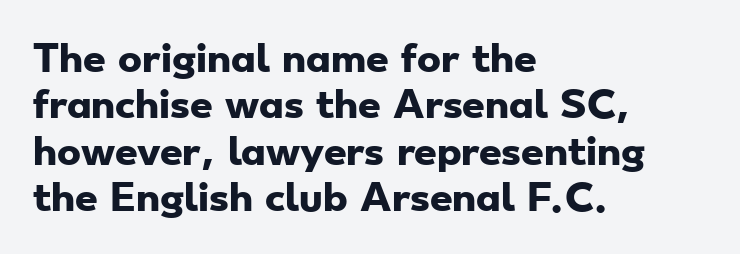
Emphasis by weight is at full strength: bold. The block of text has a typical density, with ordinary space between rows. In CSS terms this would be text-align: left. Underline: absent. The glyphs in this specimen are sans serif. The tracking reads as untouched default to a designer's eye.
